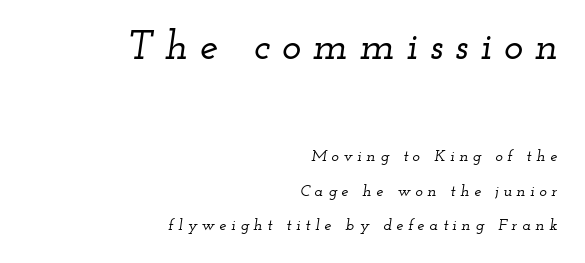
Q: Is the text italic (slanted)? A: Yes, it leans right by about 12 degrees.
Q: Is the typeface a serif or a sans-serif typeface? A: Serif.
Q: Is the text underlined? A: No.
Q: How is the paragraph aligned? A: Right-aligned.
Q: Is the spacing between letters normal or unusually wide? A: Unusually wide.
Q: Is the spacing between lines tight, normal or loose? A: Loose.
Q: Which block of text is set in a larger size, the first (top) or the second (bottom)? A: The first (top) one.
Q: Width (condensed, normal, or wide)? A: Wide.
Q: Stroke contrast? A: Low.
Q: x-height? A: Small.
Q: Monospaced? A: No.
